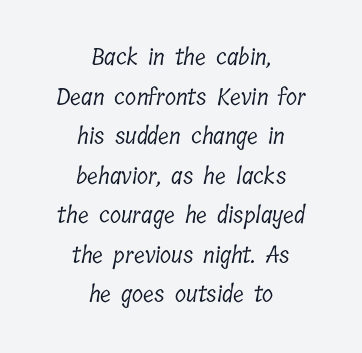
Q: Is the text bold? A: No.
Q: Is the text underlined? A: No.
Q: How is the paragraph aligned? A: Centered.
Q: Is the spacing between letters normal or unusually wide? A: Normal.
